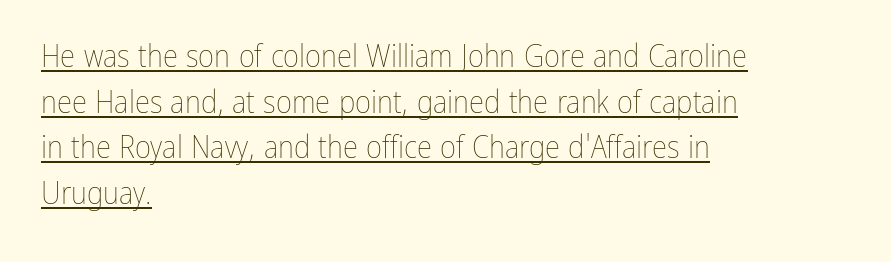
Q: Is the text bold? A: No.
Q: Is the text italic (slanted)? A: No, it is upright.
Q: Is the text underlined? A: Yes.
Q: How is the paragraph aligned? A: Left-aligned.
Q: Is the spacing between letters normal or unusually wide? A: Normal.
Q: Is the spacing between lines tight, normal or loose? A: Normal.
Q: Width (condensed, normal, or wide)? A: Condensed.
Q: Stroke contrast? A: Low.
Q: x-height? A: Medium.
Q: Monospaced? A: No.
